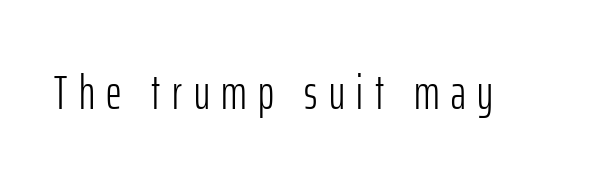
Q: Is the text bold? A: No.
Q: Is the text italic (slanted)? A: No, it is upright.
Q: Is the typeface a serif or a sans-serif typeface? A: Sans-serif.
Q: Is the text underlined? A: No.
Q: Is the spacing between letters normal or unusually wide? A: Unusually wide.
Q: Width (condensed, normal, or wide)? A: Condensed.
Q: Stroke contrast? A: Low.
Q: x-height? A: Medium.
Q: Monospaced? A: No.
